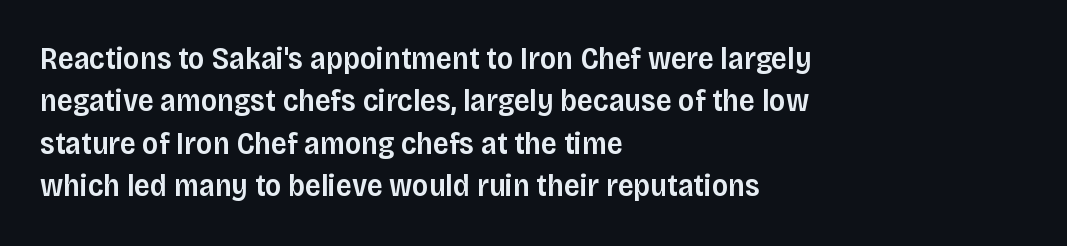
The gap between lines stays unmarked. Spacing verdict: proportional, widths tailored to each character. Observe the absence of serifs on each vertical stroke in this sample. The lines are quadded left. Normally led — the rows are evenly, conventionally spaced.
